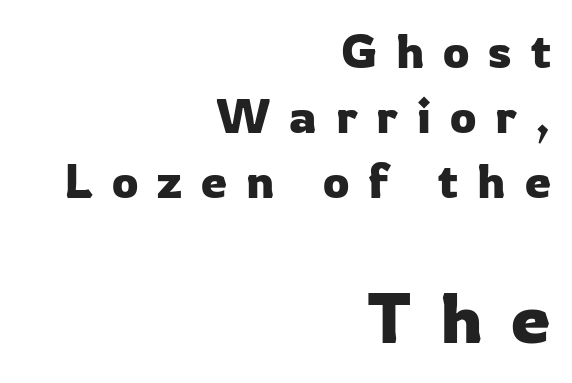
The image shows 71 px sans-serif type, upright; set right-aligned, normal line spacing (1.38x), unusually wide letter spacing (+0.4 em), not underlined; the second (bottom) block is 1.51x larger; low stroke contrast and a medium x-height.
